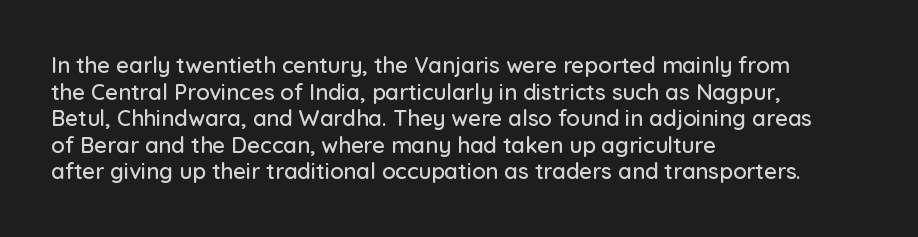
{"italic": "no", "underline": "no", "align": "left", "line_spacing_ratio": 1.21, "letter_spacing": "normal", "letter_spacing_em": 0.0, "glyph_px": 22}
